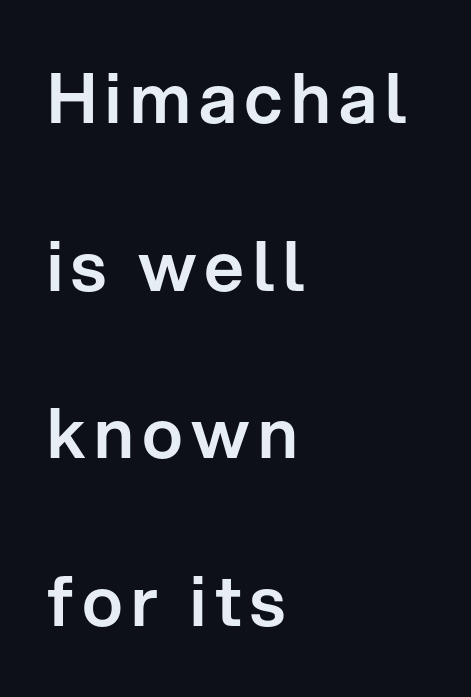
{"serif": "no", "italic": "no", "width": "normal", "stroke_contrast": "low", "x_height": "medium", "monospaced": "no", "underline": "no", "align": "left", "line_spacing": "loose", "line_spacing_ratio": 2.43, "glyph_px": 69}
